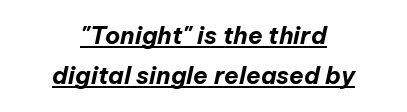
The image shows 24 px bold type, italic (leaning right); set centered, normal line spacing (1.67x), normal letter spacing, underlined.
